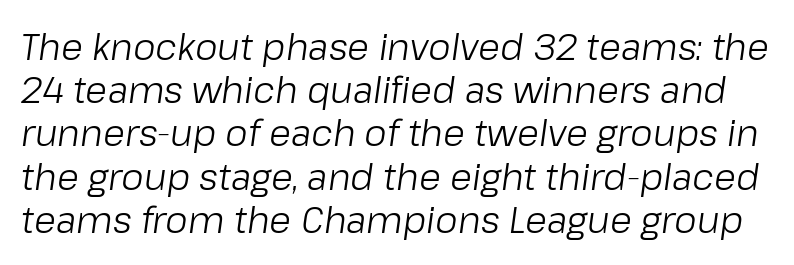
Each letter keeps its own natural width here, so spacing adapts to shape. The passage shown is not underscored anywhere. Quick note: italic. The passage shown is not bold in any degree.
